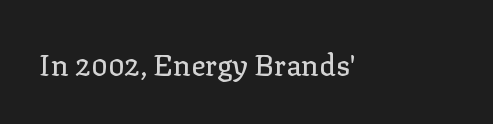
{"serif": "yes", "italic": "no", "width": "normal", "stroke_contrast": "low", "x_height": "medium", "monospaced": "no", "underline": "no", "letter_spacing": "normal", "letter_spacing_em": 0.0, "glyph_px": 29}
